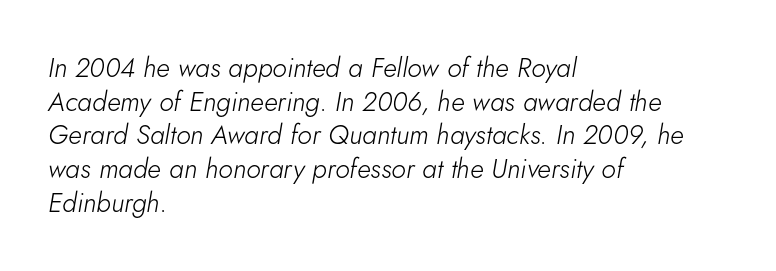
Q: Is the text bold? A: No.
Q: Is the text italic (slanted)? A: Yes, it leans right by about 5 degrees.
Q: Is the text underlined? A: No.
Q: How is the paragraph aligned? A: Left-aligned.
Q: Is the spacing between letters normal or unusually wide? A: Normal.
Q: Is the spacing between lines tight, normal or loose? A: Normal.
